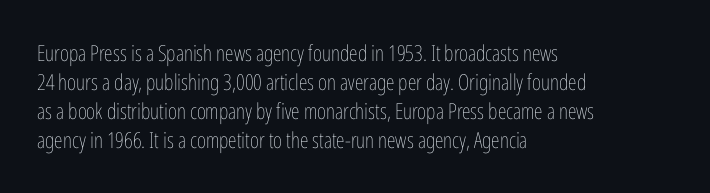
Q: Is the text bold? A: No.
Q: Is the text italic (slanted)? A: No, it is upright.
Q: Is the text underlined? A: No.
Q: How is the paragraph aligned? A: Left-aligned.
Q: Is the spacing between letters normal or unusually wide? A: Normal.
Q: Is the spacing between lines tight, normal or loose? A: Normal.
